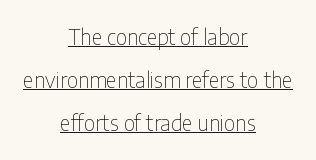
Observe the ordinary spacing: letters are neighbours, not strangers. Successive baselines arrive slowly, with a big drop between each. The whitespace from short lines is split evenly between both sides. A continuous stroke trails under the words, as in a hyperlink. Stroke mass is kept to a normal reading level or below. Unlike italic type, these characters show no tilt at all.
